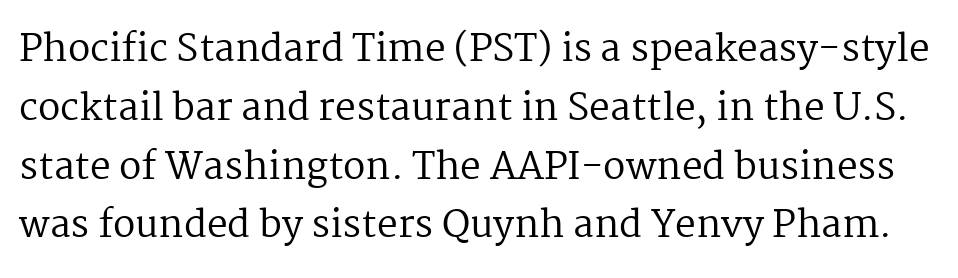
{"serif": "yes", "italic": "no", "bold": "no", "weight": "regular", "width": "normal", "stroke_contrast": "medium", "x_height": "medium", "monospaced": "no", "underline": "no", "line_spacing": "normal", "line_spacing_ratio": 1.59, "letter_spacing": "normal", "letter_spacing_em": 0.0, "glyph_px": 37}
